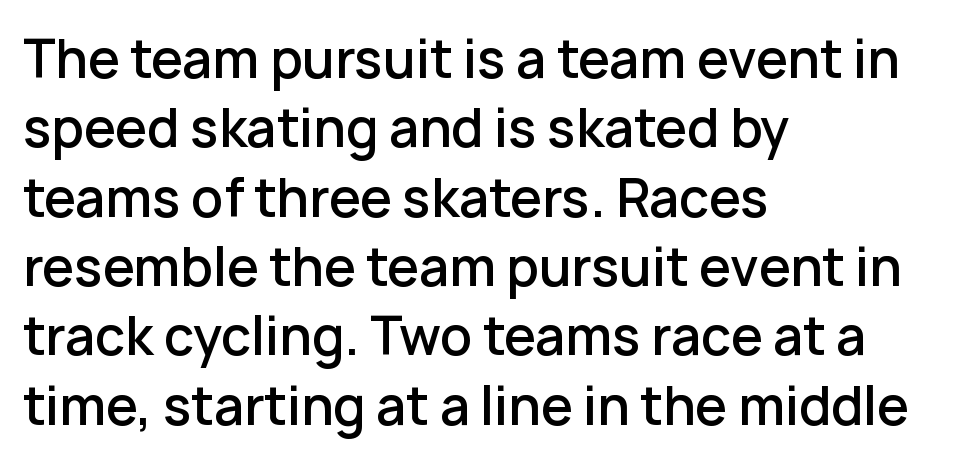
Tracking here is standard; glyphs follow each other at the usual distance. The passage shown is typed in a proportional face where columns would drift. Every stem runs plumb, perpendicular to the baseline. Are there feet on the stems? There aren't — it's a sans. The passage shown is not underscored anywhere. Typeset ragged right — the left edge is the straight one.
